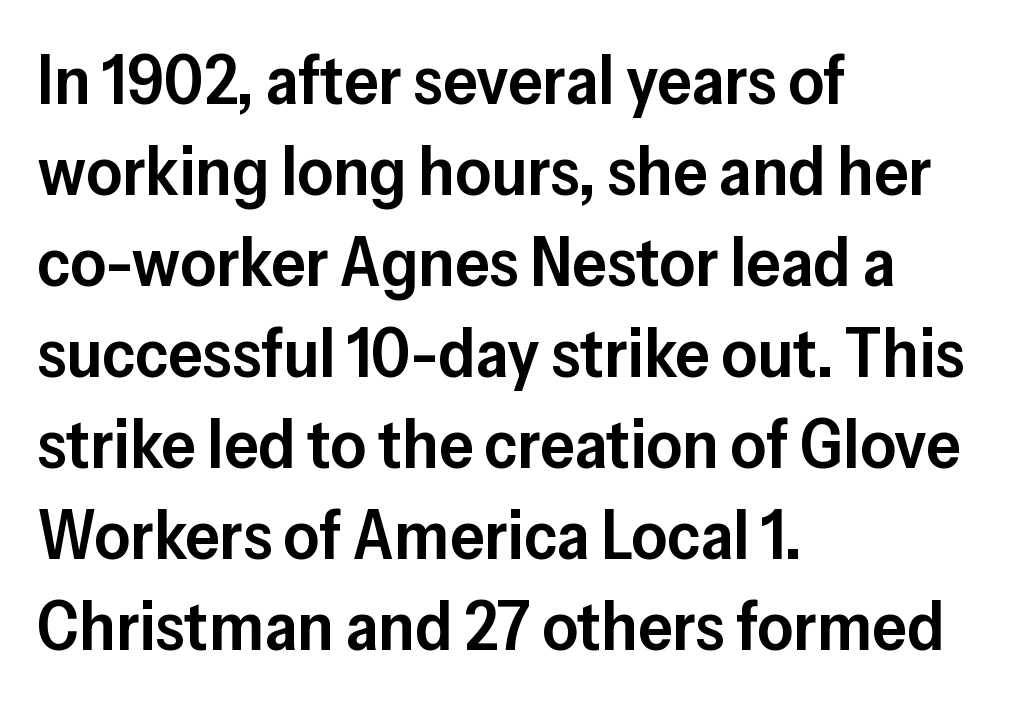
{"serif": "no", "italic": "no", "bold": "semi", "weight": "semibold", "width": "normal", "stroke_contrast": "low", "x_height": "medium", "monospaced": "no", "underline": "no", "align": "left", "line_spacing": "normal", "line_spacing_ratio": 1.32, "letter_spacing": "normal", "letter_spacing_em": 0.0, "glyph_px": 69}
